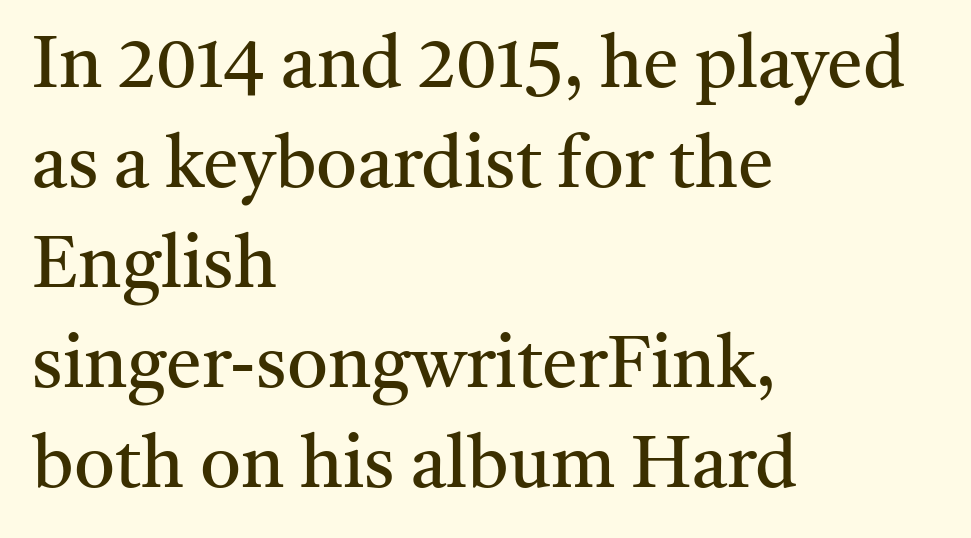
The image shows 72 px regular-weight serif type, upright; set left-aligned, normal line spacing (1.39x), normal letter spacing, not underlined; medium stroke contrast and a medium x-height.
